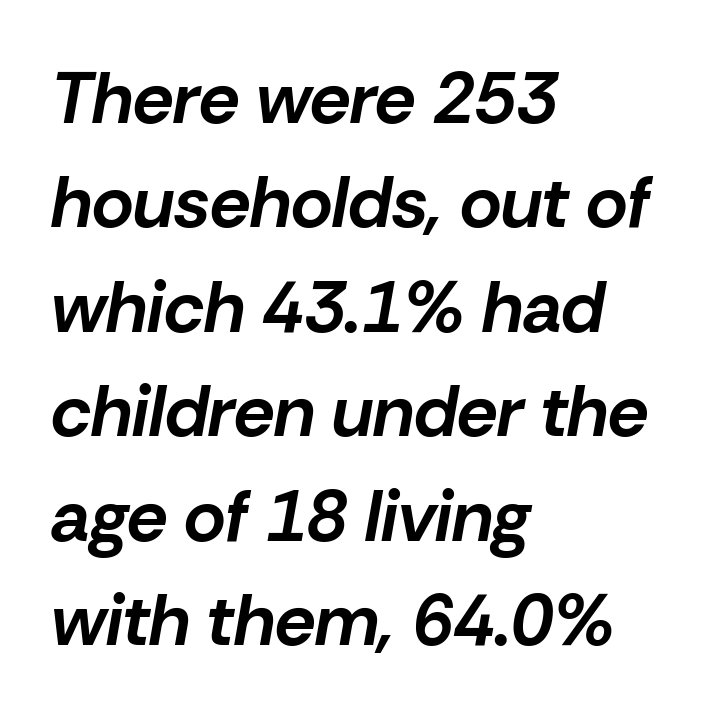
The lettering tilts uniformly, giving the passage an italic look. Students, this is bold: see how much ink each stroke carries. Think of a printed novel: that variable character pitch is what you see here. The string is rendered with underlining switched off. Is the letter spacing exaggerated? No — it looks like the ordinary default.
